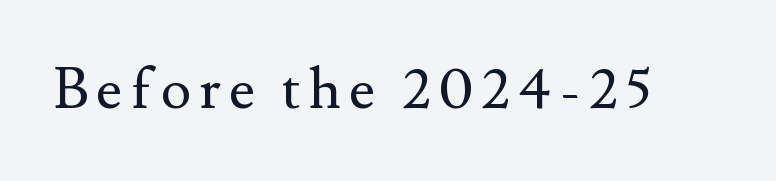
The image shows 57 px regular-weight serif type, upright; set not underlined; medium stroke contrast and a small x-height.
